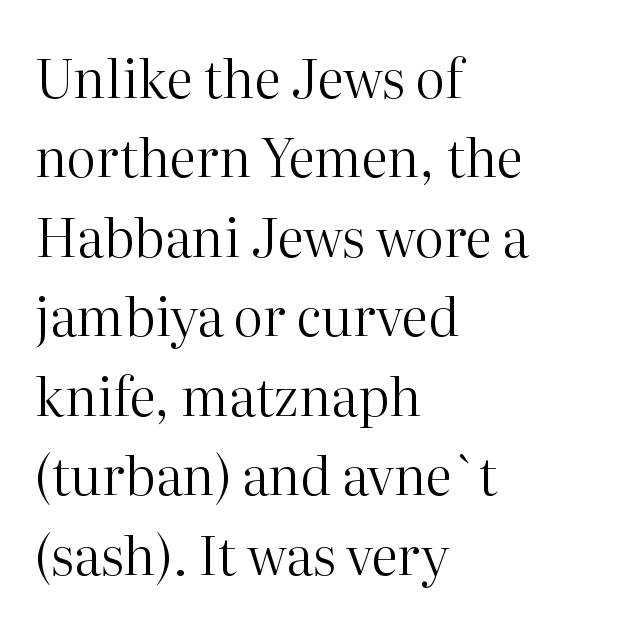
The weight would be labelled regular, book, light, or lighter still. Short and long lines alike share a common starting point at left. A typesetter would call this proportional, since set widths differ per character. Italic? Not at all — the glyphs are vertical. Whoever set this chose a conventional vertical rhythm. This rendering leaves character spacing at its baseline value.
